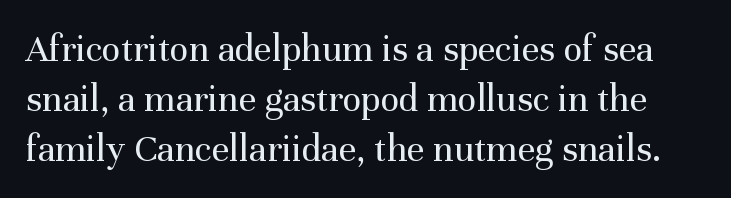
The image shows 39 px regular-weight serif type, upright; set normal line spacing (1.28x), normal letter spacing, not underlined; medium stroke contrast and a medium x-height.
